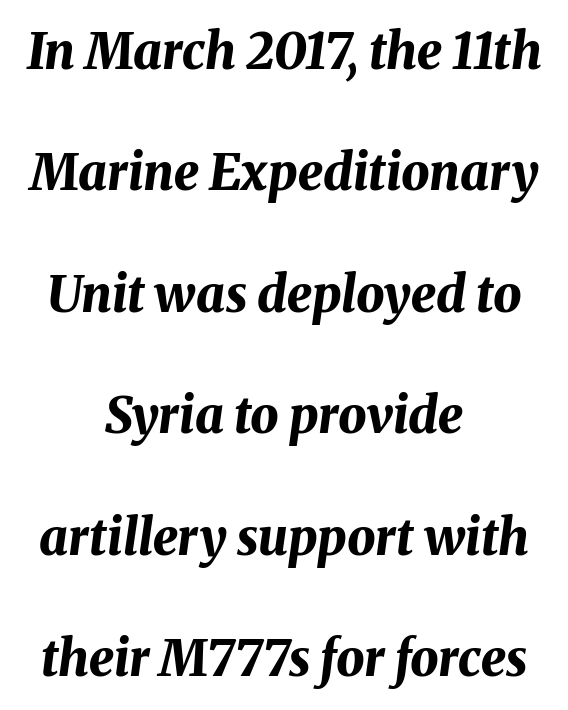
The rendering keeps characters at their native spacing. Character widths vary here, with narrow letters taking less room than wide ones. How would I describe the line gaps? Wide and relaxed. Heft: maximum for text — a bold. Check under the words: just untouched page. The rendering applies a slant to the glyphs.
